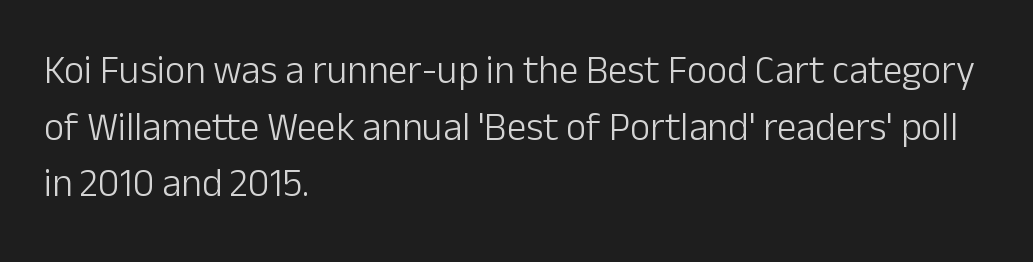
Each line starts at the same left margin while the right side varies. On a weight scale, this lands at 450 or below. A bare baseline throughout the passage. The space between consecutive lines is moderate. The line texture is even and compact thanks to regular tracking. Here the designer chose a conventional face with non-uniform glyph widths.
